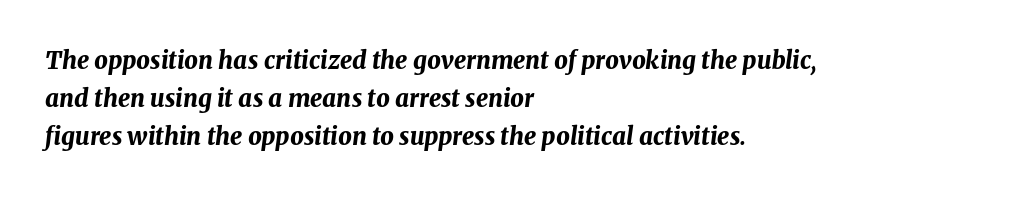
Q: Is the text bold? A: Yes.
Q: Is the text italic (slanted)? A: Yes, it leans right by about 8 degrees.
Q: Is the text underlined? A: No.
Q: How is the paragraph aligned? A: Left-aligned.
Q: Is the spacing between letters normal or unusually wide? A: Normal.
Q: Is the spacing between lines tight, normal or loose? A: Normal.
